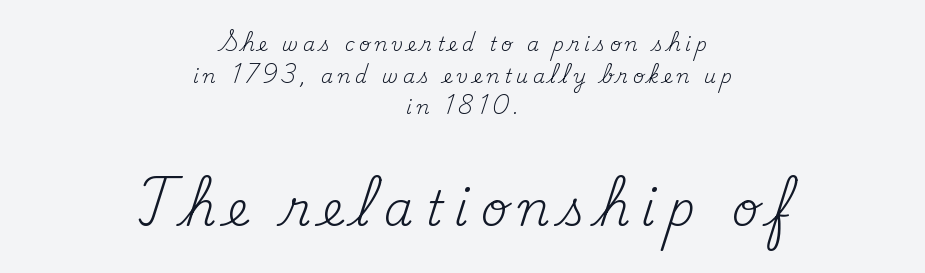
The image shows 47 px regular-weight serif type; set centered, normal line spacing (1.67x), unusually wide letter spacing (+0.24 em), not underlined; the second (bottom) block is 2.47x larger; medium stroke contrast and a small x-height.
